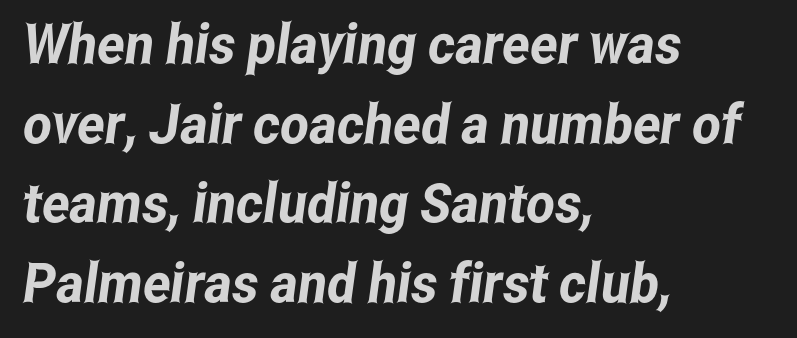
Where is the straight margin? On the left. Examine the stroke ends and you'll find no serifs. Spacing between characters is what you'd get straight out of the box. Descender tails drop into unmarked territory. This sample keeps an unexceptional amount of space between lines. The face used here is proportionally spaced, like ordinary book or web type.
